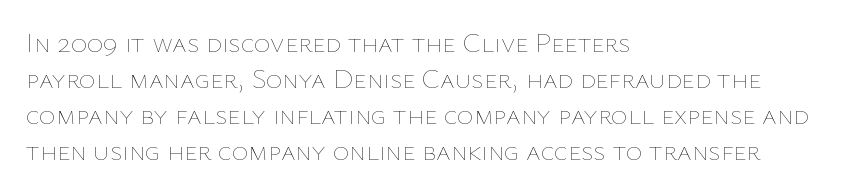
Q: Is the text bold? A: No.
Q: Is the text italic (slanted)? A: No, it is upright.
Q: Is the text underlined? A: No.
Q: How is the paragraph aligned? A: Left-aligned.
Q: Is the spacing between letters normal or unusually wide? A: Normal.
Q: Is the spacing between lines tight, normal or loose? A: Normal.
Q: Width (condensed, normal, or wide)? A: Normal.
Q: Stroke contrast? A: Low.
Q: x-height? A: Medium.
Q: Monospaced? A: No.
